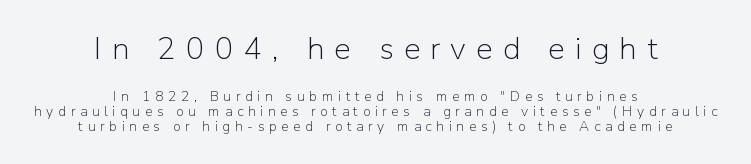
Stems and bowls with no extra thickness — not bold. Is there much room between lines? No — they nearly touch. Which of the two is more prominent by size? The first, at the top. You could only call the tracking loose — the letters float apart. The type family on display is of the sans-serif kind. Does the lettering tilt? It doesn't — this is upright.
